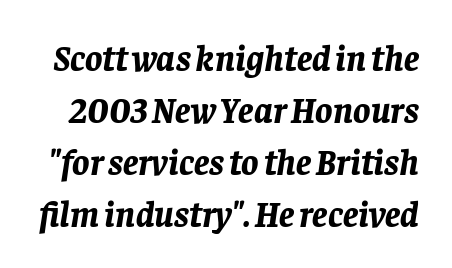
The face used here has the dense, thick strokes of a bold. Looking at the ascenders, they clearly lean. Nobody drew a line under any word here. Interline gaps are of average width in this sample. The rendering keeps characters at their native spacing. Note the varied advance widths — an 'i' is clearly narrower than an 'm'.
